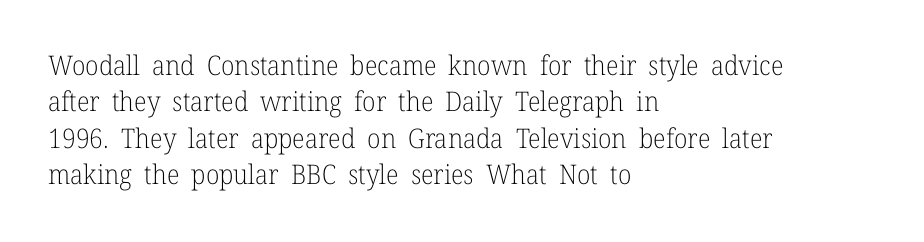
Q: Is the text bold? A: No.
Q: Is the text italic (slanted)? A: No, it is upright.
Q: Is the text underlined? A: No.
Q: How is the paragraph aligned? A: Left-aligned.
Q: Is the spacing between letters normal or unusually wide? A: Normal.
Q: Is the spacing between lines tight, normal or loose? A: Normal.
